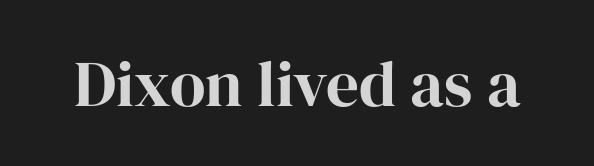
{"serif": "yes", "italic": "no", "width": "normal", "stroke_contrast": "high", "x_height": "medium", "monospaced": "no", "underline": "no", "letter_spacing": "normal", "letter_spacing_em": 0.0, "glyph_px": 65}
